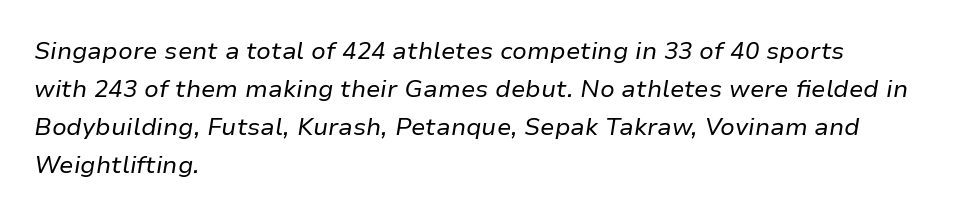
{"italic": "yes", "lean": "right", "slant_degrees": 9, "bold": "no", "underline": "no", "align": "left", "line_spacing": "normal", "line_spacing_ratio": 1.58, "letter_spacing": "normal", "letter_spacing_em": 0.0, "glyph_px": 24}
